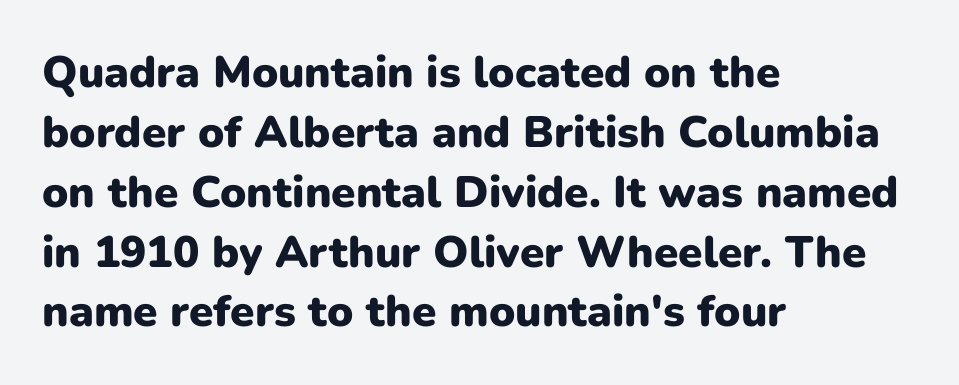
{"serif": "no", "italic": "no", "bold": "yes", "weight": "heavy", "width": "normal", "stroke_contrast": "low", "x_height": "medium", "monospaced": "no", "underline": "no", "align": "left", "line_spacing": "normal", "line_spacing_ratio": 1.36, "letter_spacing": "normal", "letter_spacing_em": 0.0, "glyph_px": 44}
